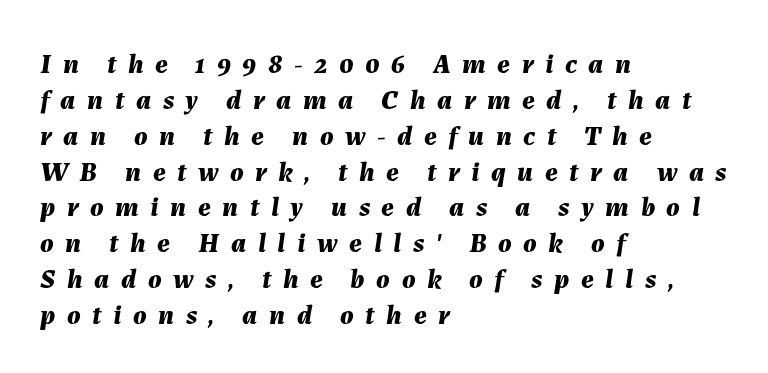
Q: Is the text bold? A: Yes.
Q: Is the text italic (slanted)? A: Yes, it leans right by about 7 degrees.
Q: Is the text underlined? A: No.
Q: How is the paragraph aligned? A: Left-aligned.
Q: Is the spacing between letters normal or unusually wide? A: Unusually wide.
Q: Is the spacing between lines tight, normal or loose? A: Normal.
Q: Width (condensed, normal, or wide)? A: Normal.
Q: Stroke contrast? A: Medium.
Q: x-height? A: Medium.
Q: Monospaced? A: No.
